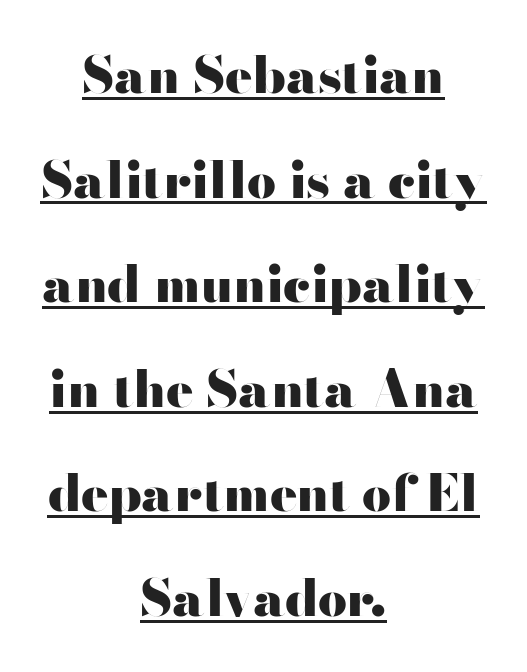
Q: Is the text bold? A: Yes.
Q: Is the text italic (slanted)? A: No, it is upright.
Q: Is the typeface a serif or a sans-serif typeface? A: Sans-serif.
Q: Is the text underlined? A: Yes.
Q: How is the paragraph aligned? A: Centered.
Q: Is the spacing between letters normal or unusually wide? A: Normal.
Q: Is the spacing between lines tight, normal or loose? A: Loose.
Q: Width (condensed, normal, or wide)? A: Wide.
Q: Stroke contrast? A: High.
Q: x-height? A: Small.
Q: Monospaced? A: No.
